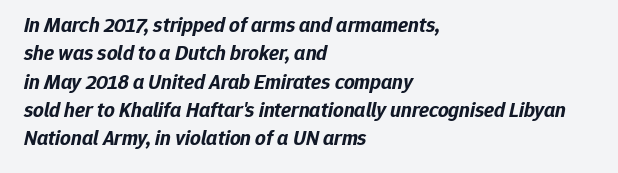
{"italic": "yes", "lean": "right", "slant_degrees": 12, "bold": "yes", "underline": "no", "align": "left", "line_spacing": "normal", "line_spacing_ratio": 1.35, "letter_spacing": "normal", "letter_spacing_em": 0.0, "glyph_px": 21}
